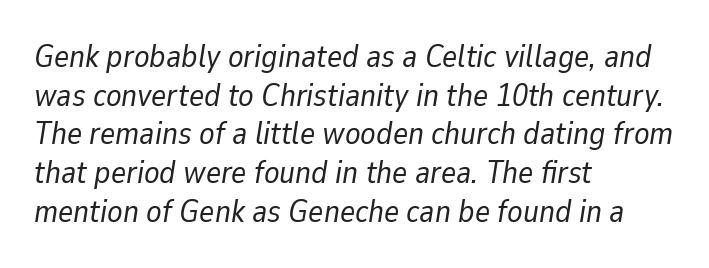
Q: Is the text bold? A: No.
Q: Is the text italic (slanted)? A: Yes, it leans right by about 9 degrees.
Q: Is the text underlined? A: No.
Q: How is the paragraph aligned? A: Left-aligned.
Q: Is the spacing between letters normal or unusually wide? A: Normal.
Q: Width (condensed, normal, or wide)? A: Normal.
Q: Stroke contrast? A: Low.
Q: x-height? A: Medium.
Q: Monospaced? A: No.
